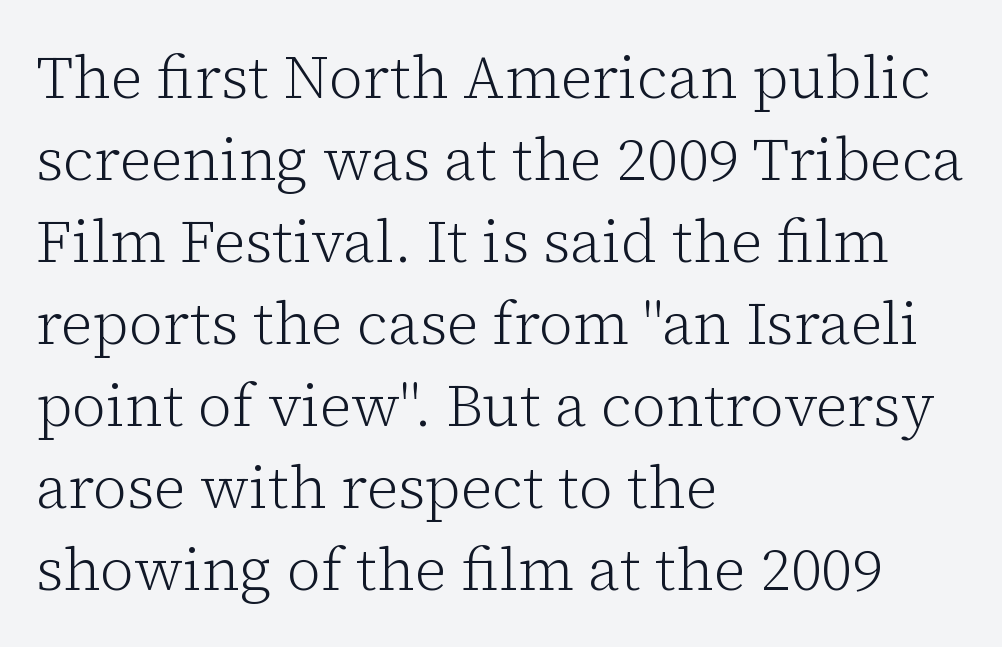
Students, note that the glyphs here touch the page at normal intervals. Teacher's note: observe the even left margin — that is flush-left alignment. The foot of each line stays bare and open. Note the varied advance widths — an 'i' is clearly narrower than an 'm'.
